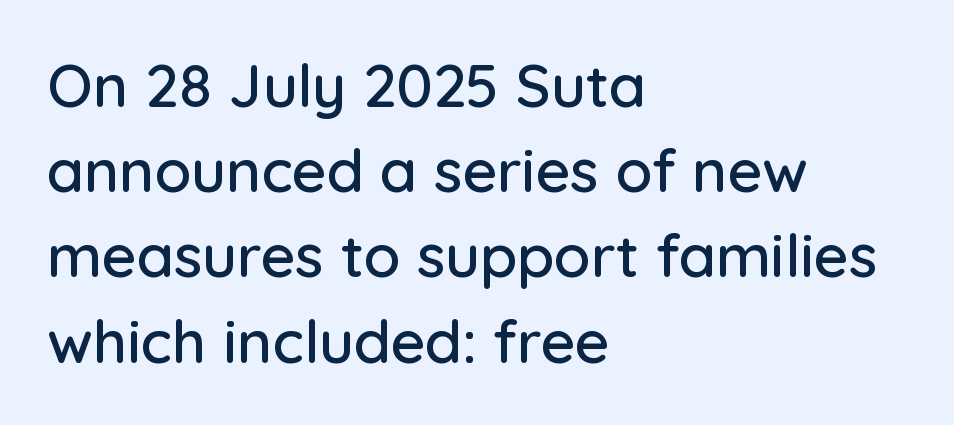
Q: Is the text italic (slanted)? A: No, it is upright.
Q: Is the typeface a serif or a sans-serif typeface? A: Sans-serif.
Q: Is the text underlined? A: No.
Q: How is the paragraph aligned? A: Left-aligned.
Q: Is the spacing between letters normal or unusually wide? A: Normal.
Q: Is the spacing between lines tight, normal or loose? A: Normal.
Q: Width (condensed, normal, or wide)? A: Normal.
Q: Stroke contrast? A: Low.
Q: x-height? A: Medium.
Q: Monospaced? A: No.
